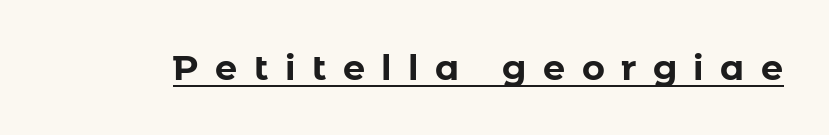
The image shows 35 px bold sans-serif type, upright; set unusually wide letter spacing (+0.47 em), underlined; low stroke contrast and a medium x-height.
